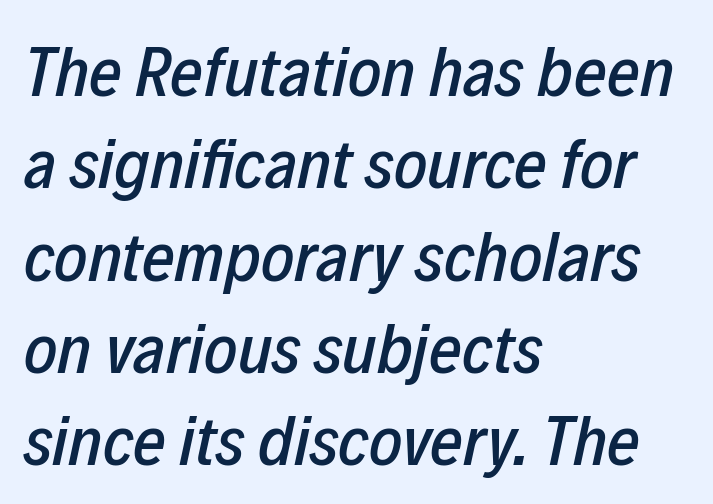
The image shows 71 px condensed type, italic (leaning right); set left-aligned, normal line spacing (1.3x), normal letter spacing, not underlined; low stroke contrast and a medium x-height.
